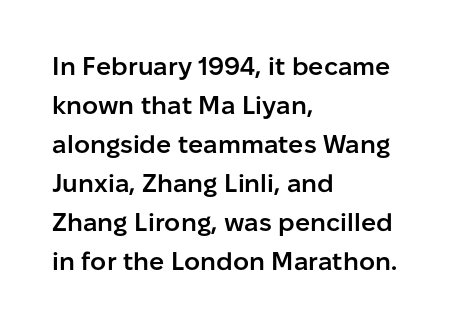
{"italic": "no", "bold": "semi", "underline": "no", "align": "left", "line_spacing": "normal", "line_spacing_ratio": 1.56, "letter_spacing": "normal", "letter_spacing_em": 0.0, "glyph_px": 25}
